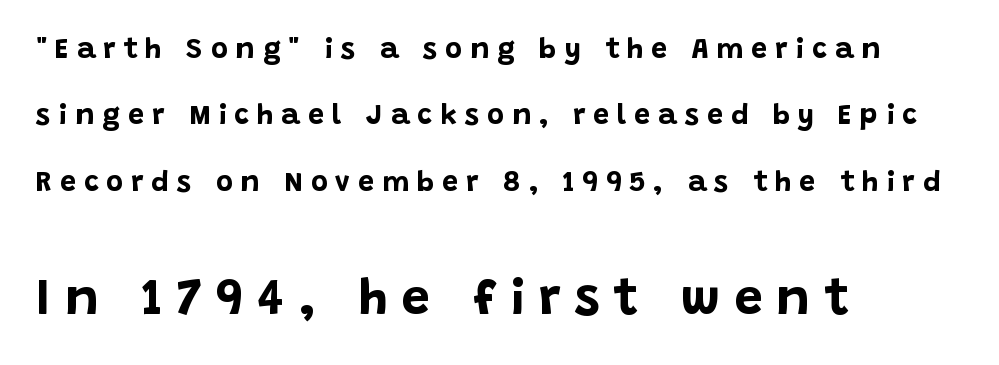
Q: Is the text bold? A: Yes.
Q: Is the text italic (slanted)? A: No, it is upright.
Q: Is the typeface a serif or a sans-serif typeface? A: Sans-serif.
Q: Is the text underlined? A: No.
Q: How is the paragraph aligned? A: Left-aligned.
Q: Is the spacing between letters normal or unusually wide? A: Unusually wide.
Q: Is the spacing between lines tight, normal or loose? A: Loose.
Q: Which block of text is set in a larger size, the first (top) or the second (bottom)? A: The second (bottom) one.
Q: Width (condensed, normal, or wide)? A: Normal.
Q: Stroke contrast? A: Low.
Q: x-height? A: Large.
Q: Monospaced? A: No.
